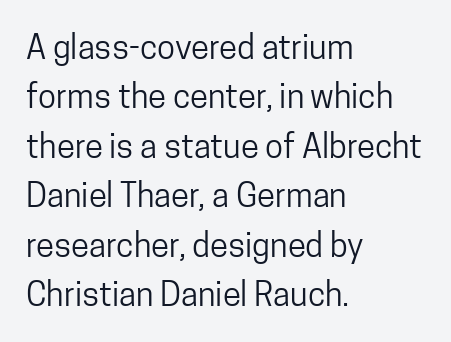
Q: Is the text bold? A: No.
Q: Is the text italic (slanted)? A: No, it is upright.
Q: Is the typeface a serif or a sans-serif typeface? A: Sans-serif.
Q: Is the text underlined? A: No.
Q: How is the paragraph aligned? A: Left-aligned.
Q: Is the spacing between letters normal or unusually wide? A: Normal.
Q: Is the spacing between lines tight, normal or loose? A: Normal.
Q: Width (condensed, normal, or wide)? A: Condensed.
Q: Stroke contrast? A: Low.
Q: x-height? A: Medium.
Q: Monospaced? A: No.
